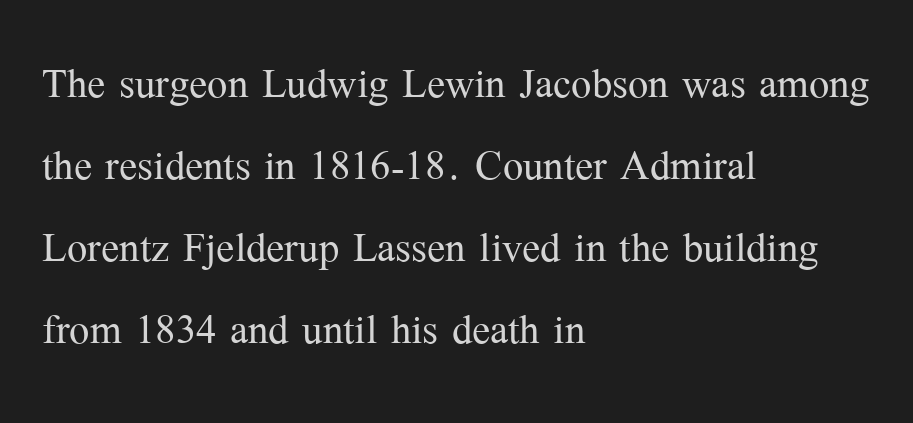
The words here are not underlined. A light-to-regular cut is what we see here. The lines sit at an ordinary, default distance from one another. In terms of letterspacing, this is plain default setting.
